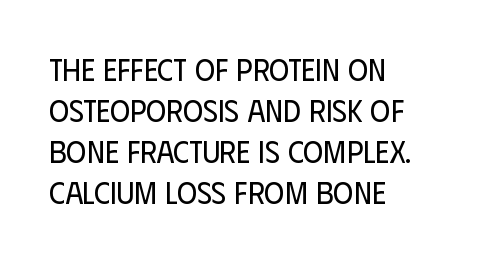
The rendering uses natural spacing where letterforms have individual widths. Designer's note — italics off, roman on. The baseline area is clear. Default kerning and tracking; the words read as compact shapes.
